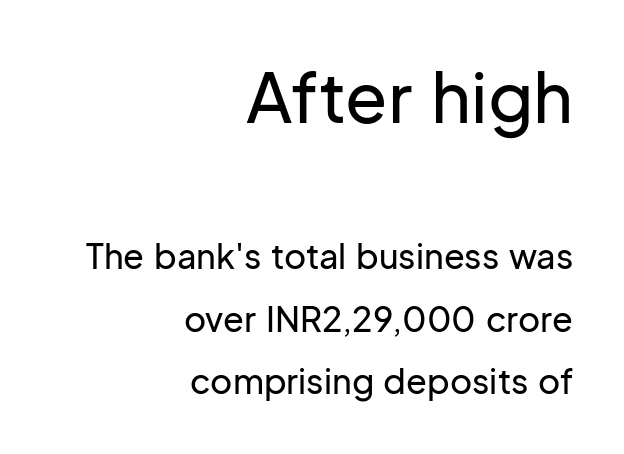
{"serif": "no", "italic": "no", "width": "normal", "stroke_contrast": "low", "x_height": "medium", "monospaced": "no", "underline": "no", "align": "right", "line_spacing_ratio": 1.84, "letter_spacing": "normal", "letter_spacing_em": 0.0, "larger_block": "first", "size_ratio": 2.03, "glyph_px": 69}
